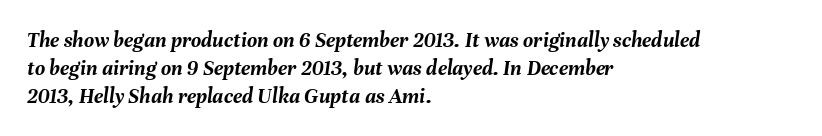
{"italic": "yes", "lean": "right", "slant_degrees": 8, "bold": "yes", "underline": "no", "align": "left", "line_spacing": "normal", "line_spacing_ratio": 1.27, "letter_spacing": "normal", "letter_spacing_em": 0.0, "glyph_px": 22}
